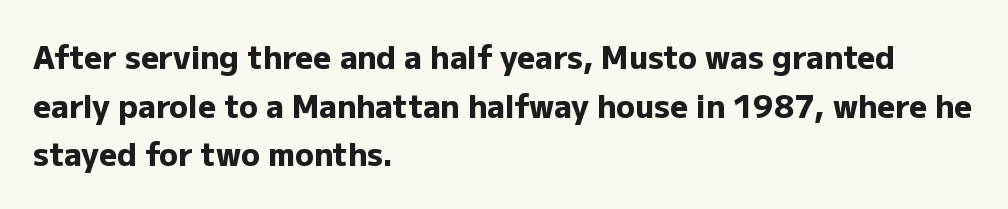
The image shows 31 px heavy sans-serif type, upright; set left-aligned, normal line spacing (1.57x), normal letter spacing, not underlined; low stroke contrast and a medium x-height.
